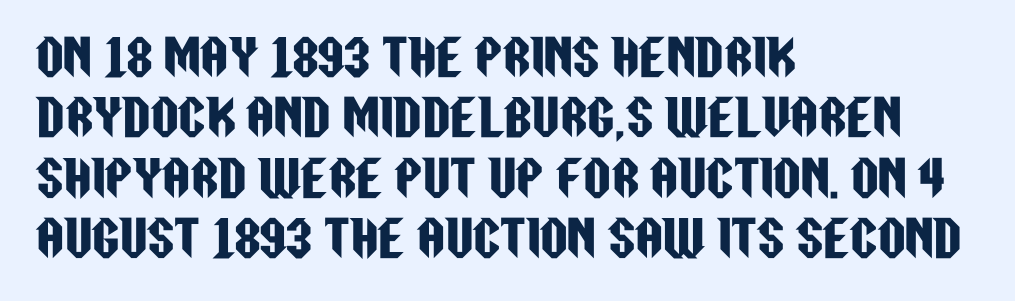
{"serif": "no", "italic": "no", "width": "condensed", "stroke_contrast": "low", "x_height": "large", "monospaced": "no", "underline": "no", "align": "left", "line_spacing": "normal", "line_spacing_ratio": 1.26, "letter_spacing": "normal", "letter_spacing_em": 0.0, "glyph_px": 48}
